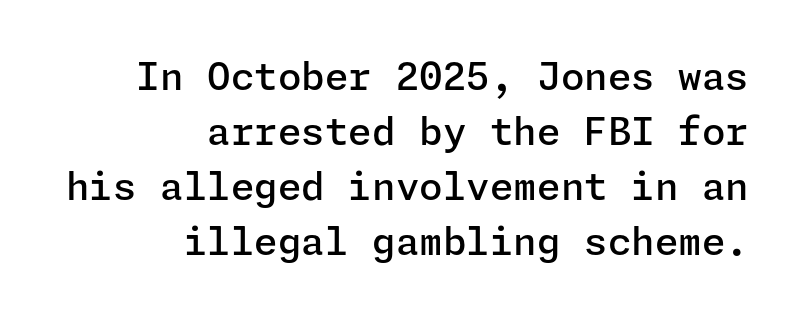
The image shows 38 px semibold sans-serif type, upright; set right-aligned, normal line spacing (1.45x), normal letter spacing, not underlined; low stroke contrast and a medium x-height.
